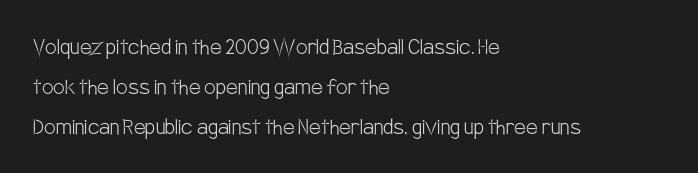
Q: Is the text bold? A: No.
Q: Is the text italic (slanted)? A: No, it is upright.
Q: Is the text underlined? A: No.
Q: How is the paragraph aligned? A: Left-aligned.
Q: Is the spacing between letters normal or unusually wide? A: Normal.
Q: Is the spacing between lines tight, normal or loose? A: Normal.
